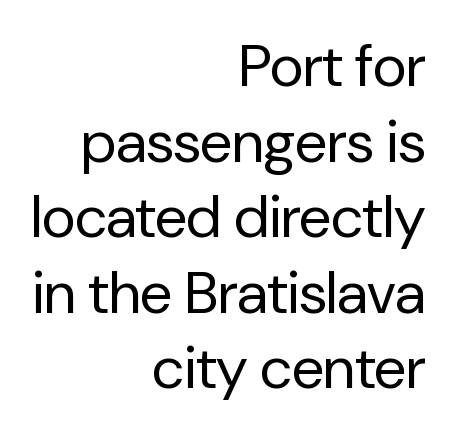
{"serif": "no", "italic": "no", "bold": "no", "weight": "regular", "width": "normal", "stroke_contrast": "low", "x_height": "medium", "monospaced": "no", "underline": "no", "align": "right", "line_spacing": "normal", "line_spacing_ratio": 1.28, "letter_spacing": "normal", "letter_spacing_em": 0.0, "glyph_px": 59}
